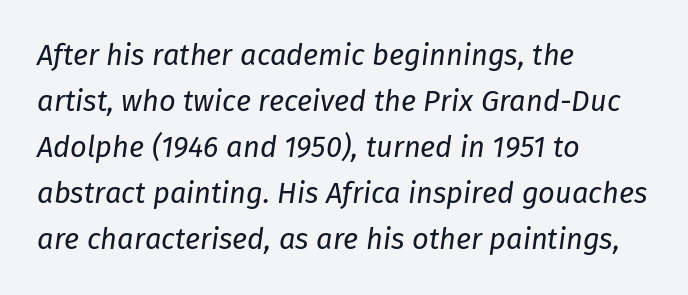
Q: Is the text bold? A: No.
Q: Is the text italic (slanted)? A: Yes, it leans right by about 8 degrees.
Q: Is the text underlined? A: No.
Q: How is the paragraph aligned? A: Left-aligned.
Q: Is the spacing between letters normal or unusually wide? A: Normal.
Q: Is the spacing between lines tight, normal or loose? A: Normal.
Q: Width (condensed, normal, or wide)? A: Normal.
Q: Stroke contrast? A: Low.
Q: x-height? A: Medium.
Q: Monospaced? A: No.
